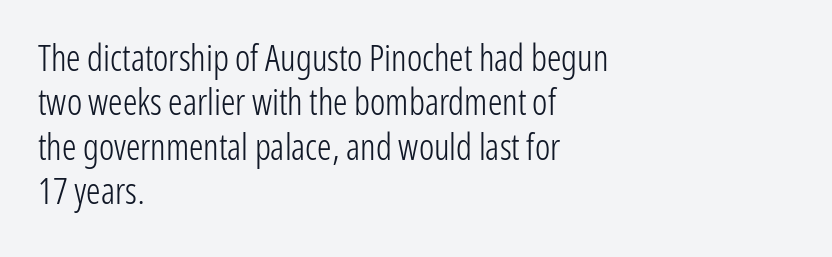
Q: Is the text bold? A: No.
Q: Is the text italic (slanted)? A: No, it is upright.
Q: Is the typeface a serif or a sans-serif typeface? A: Sans-serif.
Q: Is the text underlined? A: No.
Q: How is the paragraph aligned? A: Left-aligned.
Q: Is the spacing between letters normal or unusually wide? A: Normal.
Q: Width (condensed, normal, or wide)? A: Condensed.
Q: Stroke contrast? A: Low.
Q: x-height? A: Medium.
Q: Monospaced? A: No.
